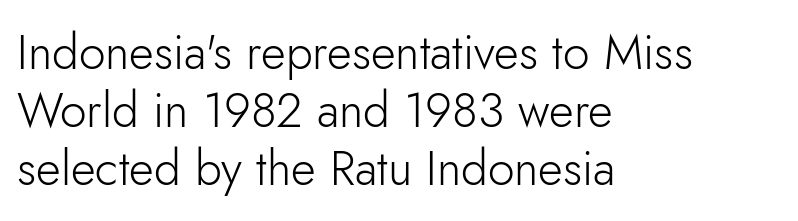
The line texture is even and compact thanks to regular tracking. Each line starts at the same left margin while the right side varies. Ink coverage per letter is moderate at most. Beneath every word, the page is bare.
